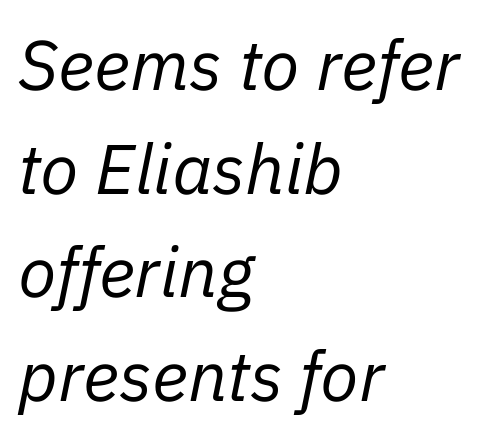
{"italic": "yes", "lean": "right", "slant_degrees": 11, "bold": "no", "weight": "regular", "width": "normal", "stroke_contrast": "low", "x_height": "medium", "monospaced": "no", "underline": "no", "align": "left", "line_spacing": "normal", "line_spacing_ratio": 1.48, "letter_spacing": "normal", "letter_spacing_em": 0.0, "glyph_px": 70}
